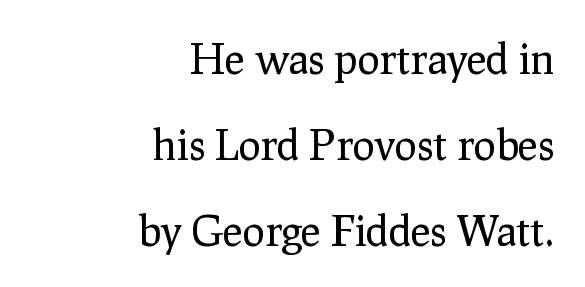
{"serif": "yes", "italic": "no", "bold": "no", "weight": "regular", "width": "normal", "stroke_contrast": "low", "x_height": "medium", "monospaced": "no", "underline": "no", "align": "right", "line_spacing": "loose", "line_spacing_ratio": 2.05, "letter_spacing": "normal", "letter_spacing_em": 0.0, "glyph_px": 42}
